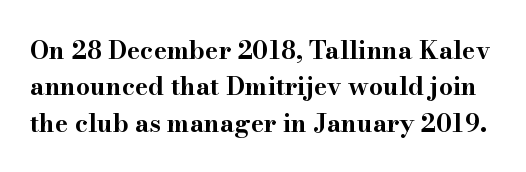
Each word holds together tightly as a unit, with standard inter-letter gaps. Quick note: underline off. Ordinary non-slanted type is in use. Look at the stroke-to-counter ratio: heavy, a bold.
